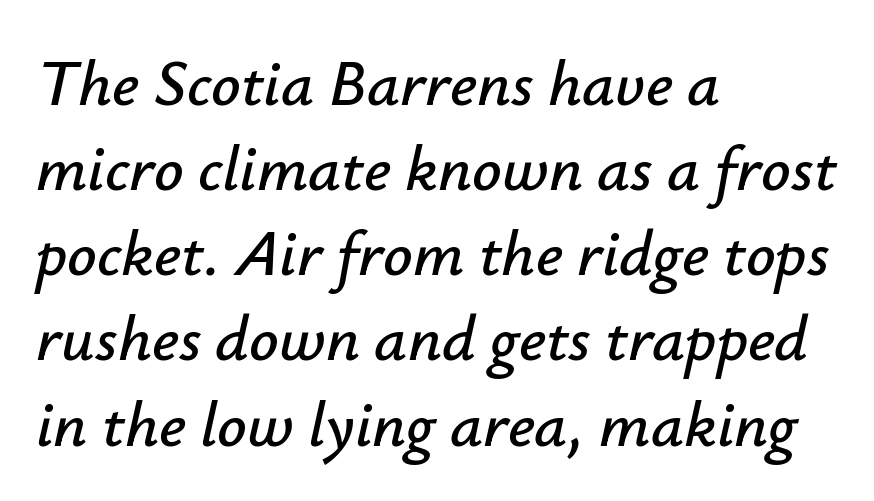
{"italic": "yes", "lean": "right", "slant_degrees": 12, "width": "normal", "stroke_contrast": "low", "x_height": "small", "monospaced": "no", "underline": "no", "align": "left", "line_spacing": "normal", "line_spacing_ratio": 1.31, "letter_spacing": "normal", "letter_spacing_em": 0.0, "glyph_px": 65}
